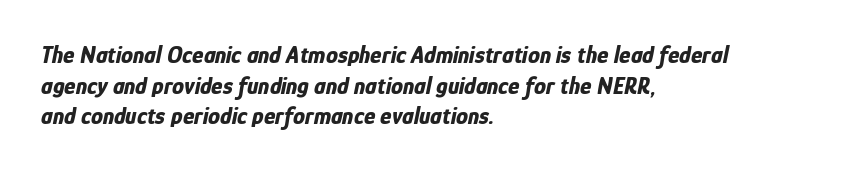
The image shows 24 px bold type, italic (leaning right); set left-aligned, normal line spacing (1.28x), normal letter spacing, not underlined.
